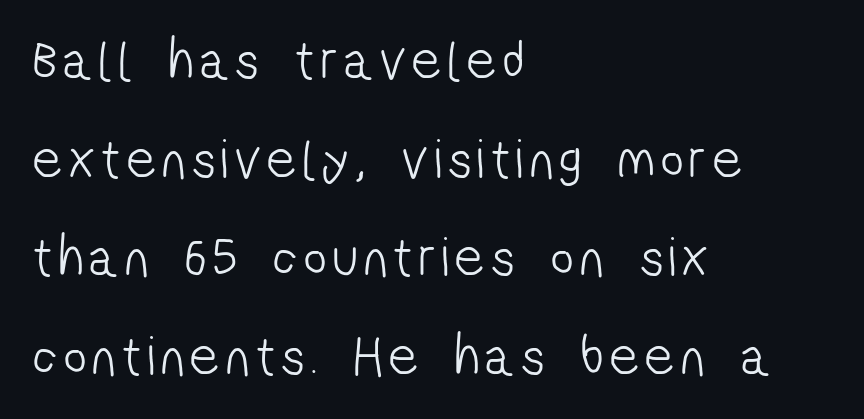
The image shows 56 px light, condensed sans-serif type; set left-aligned, line spacing 1.76x, not underlined; low stroke contrast and a medium x-height.
